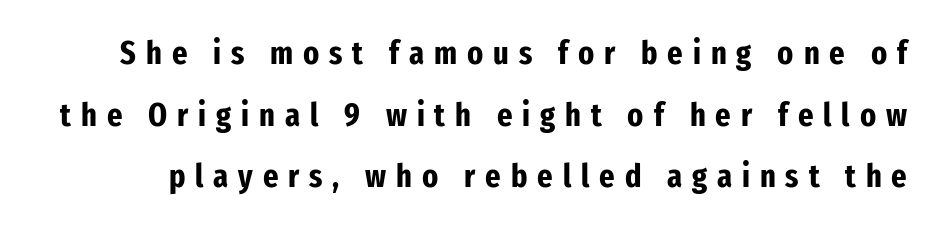
Q: Is the text bold? A: Yes.
Q: Is the text italic (slanted)? A: No, it is upright.
Q: Is the typeface a serif or a sans-serif typeface? A: Sans-serif.
Q: Is the text underlined? A: No.
Q: Is the spacing between letters normal or unusually wide? A: Unusually wide.
Q: Width (condensed, normal, or wide)? A: Condensed.
Q: Stroke contrast? A: Low.
Q: x-height? A: Medium.
Q: Monospaced? A: No.
